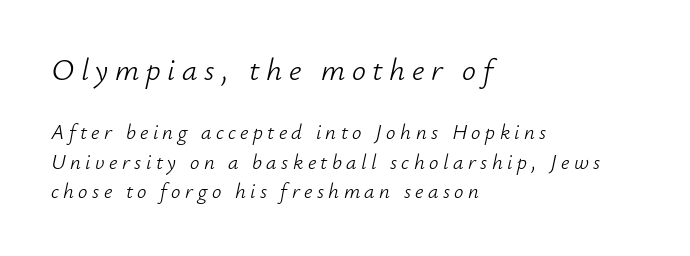
Posture: slanted. This layout puts the oversized block above and the modest block below. Vertically, the passage feels balanced, rows spaced as you'd expect. The cut favours lightness, reaching ordinary text weight at its darkest. You could not count columns in this text — the font is proportionally spaced.
